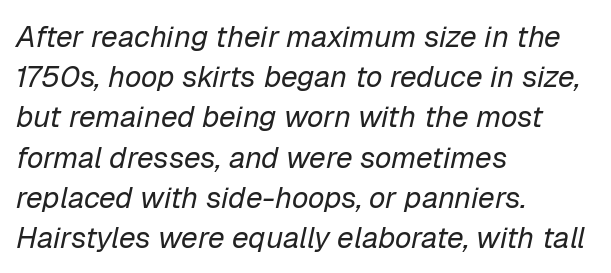
Q: Is the text bold? A: No.
Q: Is the text italic (slanted)? A: Yes, it leans right by about 12 degrees.
Q: Is the text underlined? A: No.
Q: How is the paragraph aligned? A: Left-aligned.
Q: Is the spacing between letters normal or unusually wide? A: Normal.
Q: Is the spacing between lines tight, normal or loose? A: Normal.
Q: Width (condensed, normal, or wide)? A: Normal.
Q: Stroke contrast? A: Low.
Q: x-height? A: Medium.
Q: Monospaced? A: No.
